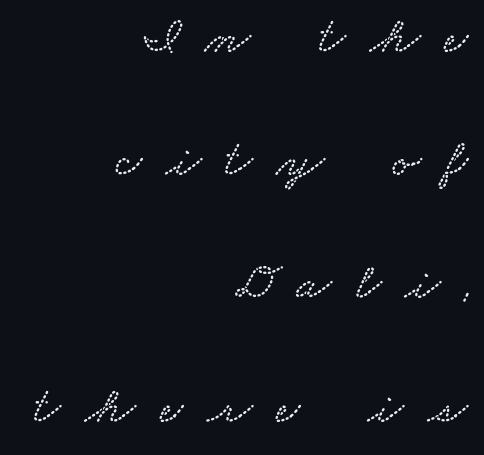
The image shows 52 px wide type; set right-aligned, loose line spacing (2.37x), unusually wide letter spacing (+0.46 em), not underlined; low stroke contrast and a small x-height.
